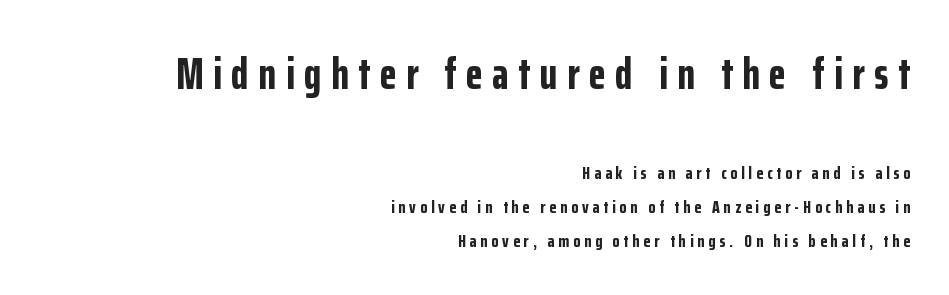
{"serif": "no", "italic": "no", "bold": "yes", "weight": "bold", "width": "condensed", "stroke_contrast": "low", "x_height": "medium", "monospaced": "no", "underline": "no", "align": "right", "line_spacing": "loose", "line_spacing_ratio": 1.9, "letter_spacing": "wide", "letter_spacing_em": 0.22, "larger_block": "first", "size_ratio": 2.44, "glyph_px": 44}
